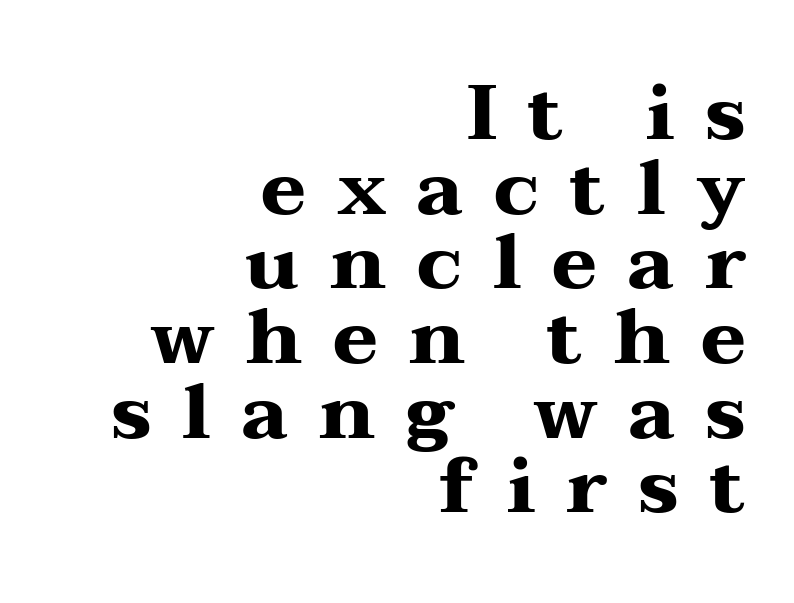
Q: Is the text bold? A: Yes.
Q: Is the text italic (slanted)? A: No, it is upright.
Q: Is the typeface a serif or a sans-serif typeface? A: Serif.
Q: Is the text underlined? A: No.
Q: How is the paragraph aligned? A: Right-aligned.
Q: Is the spacing between letters normal or unusually wide? A: Unusually wide.
Q: Is the spacing between lines tight, normal or loose? A: Tight.
Q: Width (condensed, normal, or wide)? A: Wide.
Q: Stroke contrast? A: Medium.
Q: x-height? A: Medium.
Q: Monospaced? A: No.
